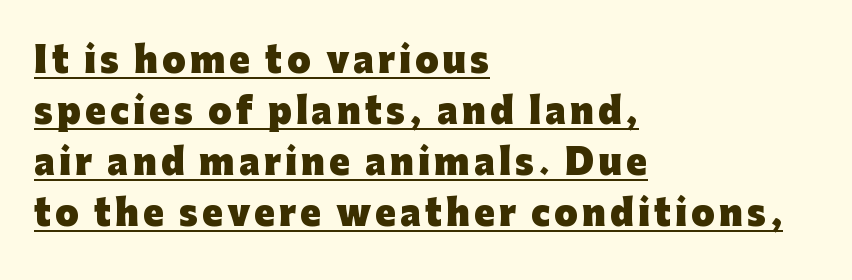
Note: no serifs on the glyphs. If you drew a ruler down the left edge, every line would touch it. A baseline rule has been typeset under these characters. These lines are rendered in a variable-pitch font.
